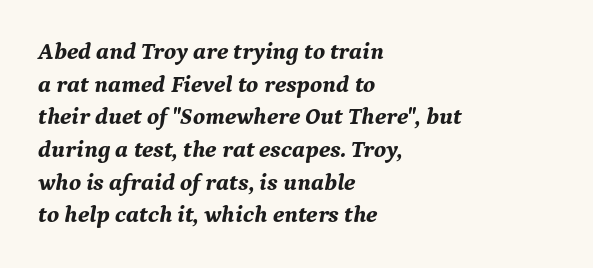
{"italic": "yes", "lean": "right", "slant_degrees": 9, "bold": "yes", "underline": "no", "align": "left", "line_spacing": "normal", "line_spacing_ratio": 1.36, "letter_spacing": "normal", "letter_spacing_em": 0.0, "glyph_px": 24}
